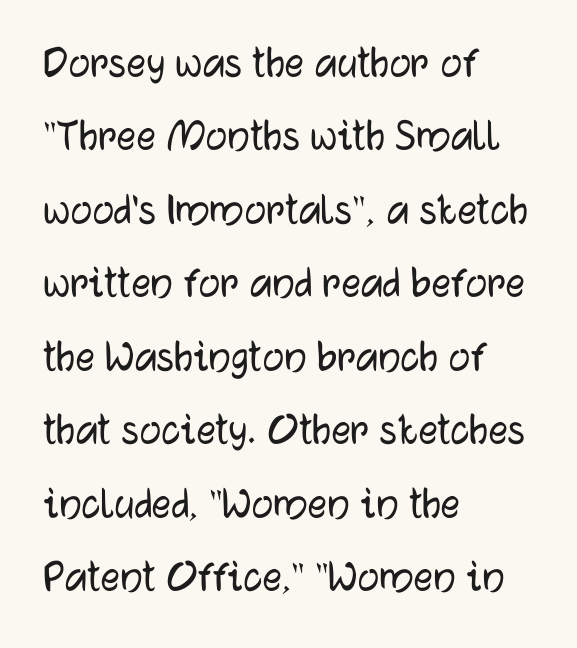
The image shows 48 px sans-serif type, upright; set left-aligned, normal line spacing (1.53x), normal letter spacing, not underlined; low stroke contrast and a medium x-height.
